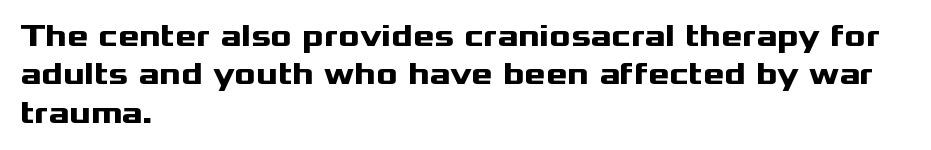
Q: Is the text bold? A: Yes.
Q: Is the text italic (slanted)? A: No, it is upright.
Q: Is the typeface a serif or a sans-serif typeface? A: Sans-serif.
Q: Is the text underlined? A: No.
Q: How is the paragraph aligned? A: Left-aligned.
Q: Is the spacing between letters normal or unusually wide? A: Normal.
Q: Width (condensed, normal, or wide)? A: Wide.
Q: Stroke contrast? A: Medium.
Q: x-height? A: Medium.
Q: Monospaced? A: No.
